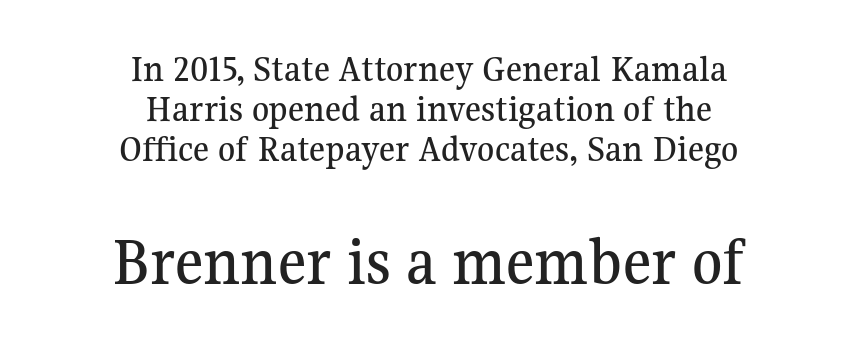
Q: Is the text italic (slanted)? A: No, it is upright.
Q: Is the typeface a serif or a sans-serif typeface? A: Serif.
Q: Is the text underlined? A: No.
Q: How is the paragraph aligned? A: Centered.
Q: Is the spacing between letters normal or unusually wide? A: Normal.
Q: Is the spacing between lines tight, normal or loose? A: Tight.
Q: Which block of text is set in a larger size, the first (top) or the second (bottom)? A: The second (bottom) one.
Q: Width (condensed, normal, or wide)? A: Normal.
Q: Stroke contrast? A: Medium.
Q: x-height? A: Medium.
Q: Monospaced? A: No.
